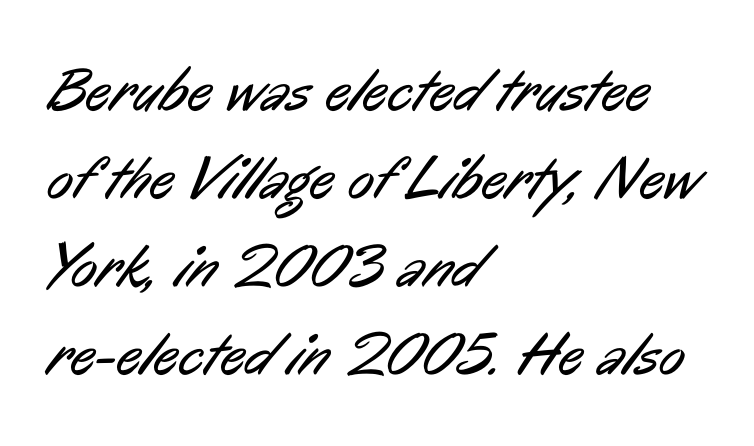
{"serif": "no", "bold": "no", "weight": "regular", "width": "condensed", "stroke_contrast": "low", "x_height": "medium", "monospaced": "no", "underline": "no", "align": "left", "line_spacing": "normal", "line_spacing_ratio": 1.44, "letter_spacing": "normal", "letter_spacing_em": 0.0, "glyph_px": 61}
